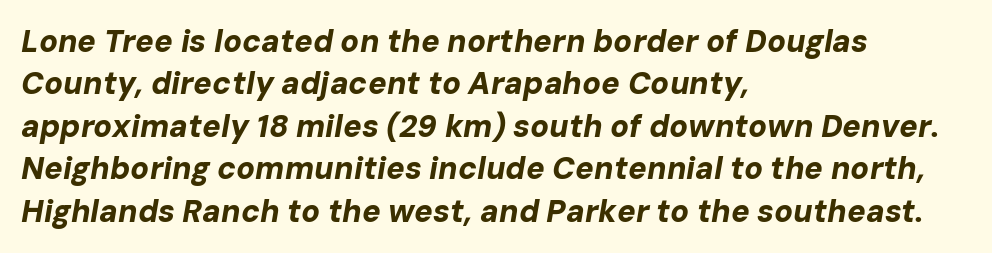
Q: Is the text bold? A: Yes.
Q: Is the text italic (slanted)? A: Yes, it leans right by about 10 degrees.
Q: Is the text underlined? A: No.
Q: How is the paragraph aligned? A: Left-aligned.
Q: Is the spacing between letters normal or unusually wide? A: Normal.
Q: Is the spacing between lines tight, normal or loose? A: Normal.
Q: Width (condensed, normal, or wide)? A: Normal.
Q: Stroke contrast? A: Low.
Q: x-height? A: Medium.
Q: Monospaced? A: No.
